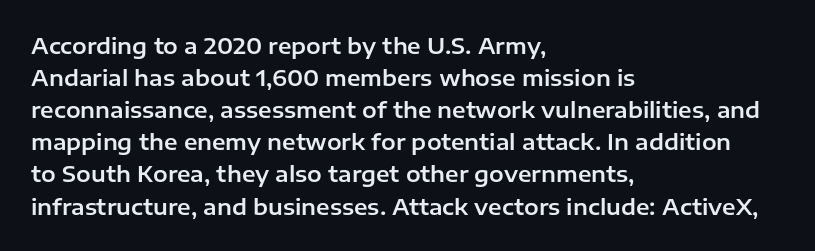
Q: Is the text italic (slanted)? A: No, it is upright.
Q: Is the text underlined? A: No.
Q: How is the paragraph aligned? A: Left-aligned.
Q: Is the spacing between letters normal or unusually wide? A: Normal.
Q: Is the spacing between lines tight, normal or loose? A: Normal.
